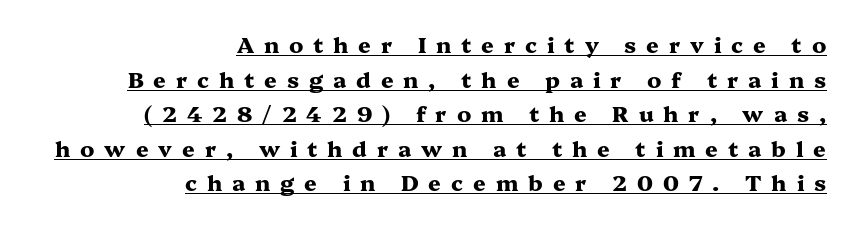
Q: Is the text bold? A: Yes.
Q: Is the text italic (slanted)? A: No, it is upright.
Q: Is the text underlined? A: Yes.
Q: How is the paragraph aligned? A: Right-aligned.
Q: Is the spacing between letters normal or unusually wide? A: Unusually wide.
Q: Is the spacing between lines tight, normal or loose? A: Normal.
